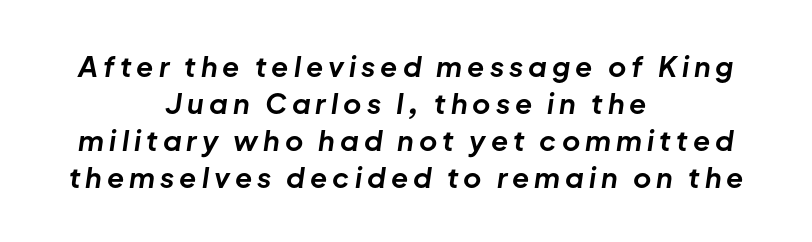
The image shows 28 px bold type, italic (leaning right); set centered, normal line spacing (1.32x), not underlined; low stroke contrast and a medium x-height.
